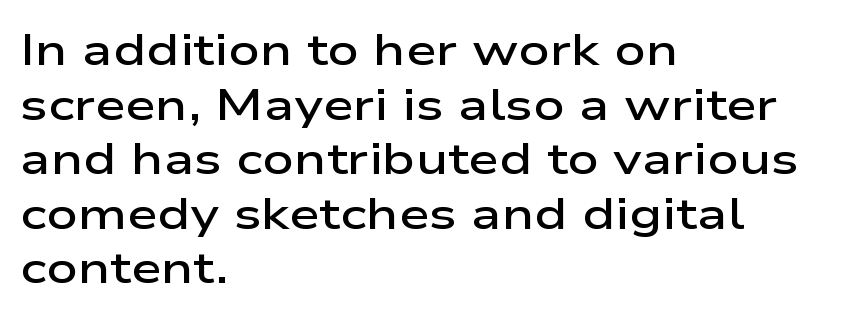
This sample uses an upright cut, with every glyph sitting square on the baseline. The setting favours the left margin, as ordinary paragraphs usually do. The letters advance in unequal steps, a hallmark of proportional type. The face used here is a sans, in the tradition of grotesques and geometrics. Descenders are the only things crossing below the line.
